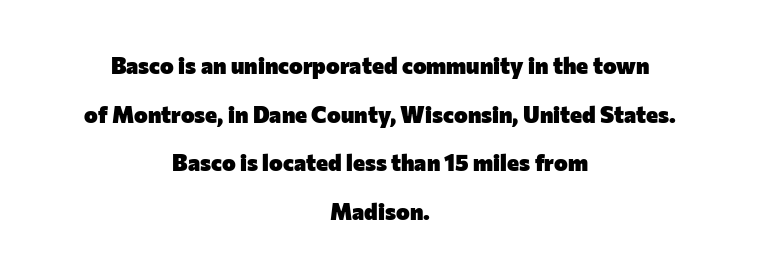
The image shows 23 px bold type, upright; set centered, loose line spacing (2.11x), normal letter spacing, not underlined.
